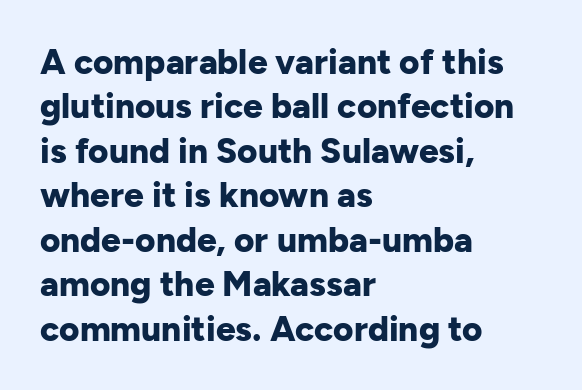
Q: Is the text bold? A: Yes.
Q: Is the text italic (slanted)? A: No, it is upright.
Q: Is the typeface a serif or a sans-serif typeface? A: Sans-serif.
Q: Is the text underlined? A: No.
Q: How is the paragraph aligned? A: Left-aligned.
Q: Is the spacing between letters normal or unusually wide? A: Normal.
Q: Is the spacing between lines tight, normal or loose? A: Normal.
Q: Width (condensed, normal, or wide)? A: Normal.
Q: Stroke contrast? A: Low.
Q: x-height? A: Medium.
Q: Monospaced? A: No.
